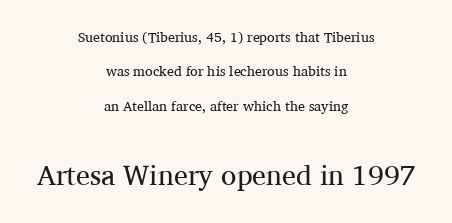
The image shows 28 px regular-weight serif type, upright; set centered, loose line spacing (2.46x), normal letter spacing, not underlined; the second (bottom) block is 2.0x larger; medium stroke contrast and a medium x-height.
